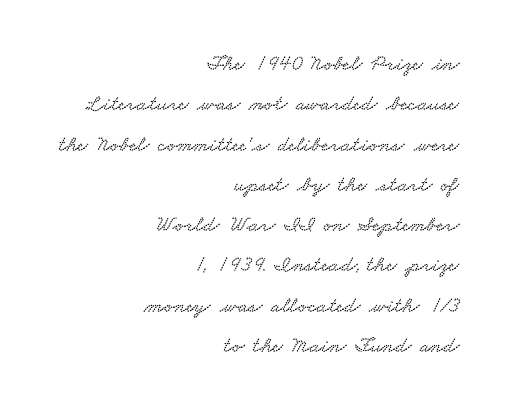
The string is rendered with underlining switched off. These lines are set flush right with a ragged left edge. The horizontal fit of the characters is conventional and even.
